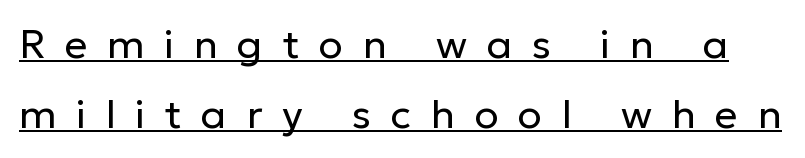
The image shows 40 px regular-weight sans-serif type, upright; set line spacing 1.74x, unusually wide letter spacing (+0.49 em), underlined; low stroke contrast and a medium x-height.
